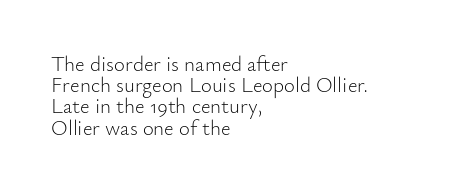
The weight would be labelled regular, book, light, or lighter still. Lines of text with bare space underneath. Characters follow at the spacing the type designer built in. Tightly led — the rows are bunched. Casual observation: everything's shoved over to the left.
